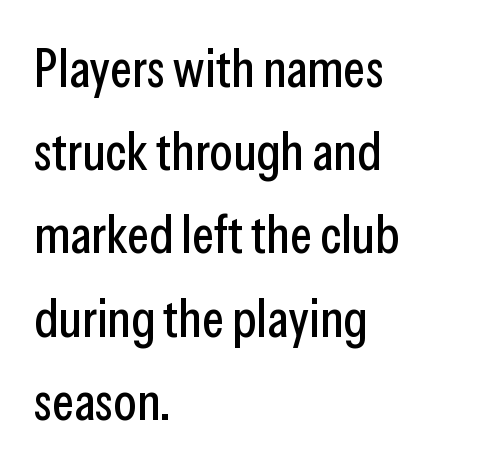
The image shows 53 px condensed sans-serif type, upright; set left-aligned, normal line spacing (1.57x), normal letter spacing, not underlined; low stroke contrast and a medium x-height.
